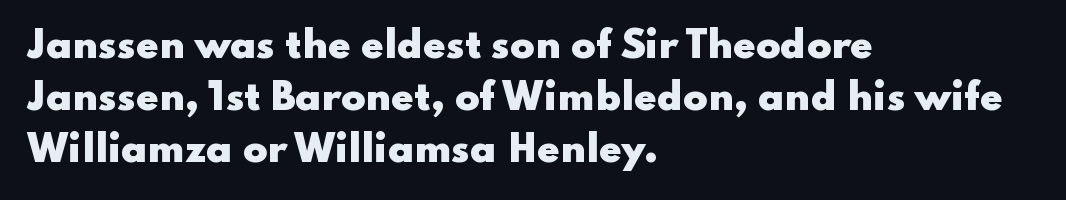
{"serif": "no", "italic": "no", "bold": "yes", "weight": "heavy", "width": "wide", "stroke_contrast": "low", "x_height": "small", "monospaced": "no", "underline": "no", "align": "left", "line_spacing": "normal", "line_spacing_ratio": 1.45, "letter_spacing": "normal", "letter_spacing_em": 0.0, "glyph_px": 36}
